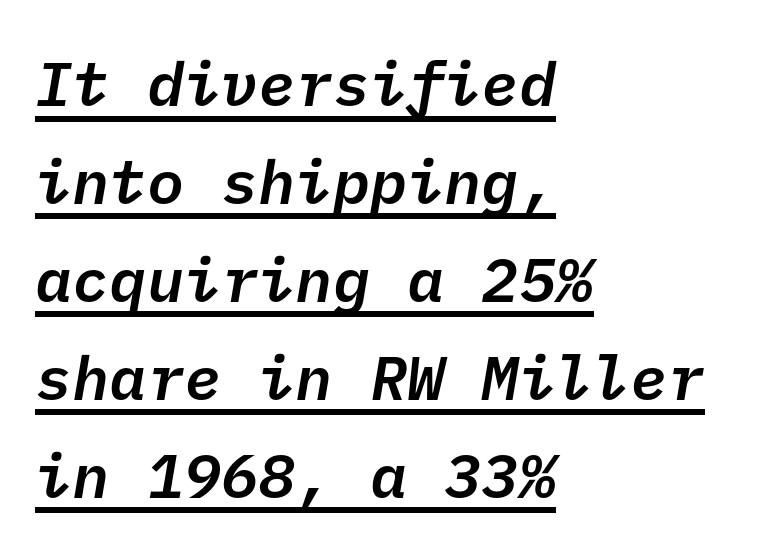
Does the weight exceed regular? Yes, but only to semibold. Horizontally, the lines are justified to the leading edge only. Is the letter spacing exaggerated? No — it looks like the ordinary default. If you measured baseline to baseline, you'd find a middling distance. The words here are underlined. Nope, no serifs anywhere on these letters.
